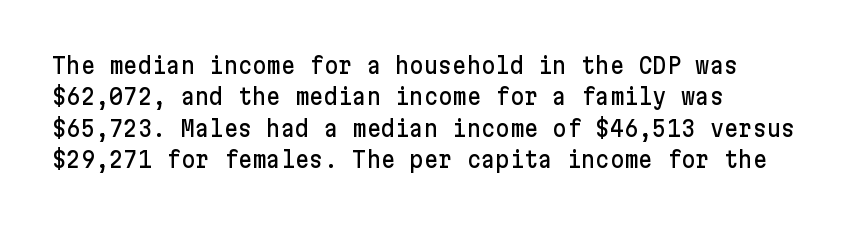
{"italic": "no", "underline": "no", "align": "left", "line_spacing": "normal", "line_spacing_ratio": 1.43, "letter_spacing": "normal", "letter_spacing_em": 0.0, "glyph_px": 22}
